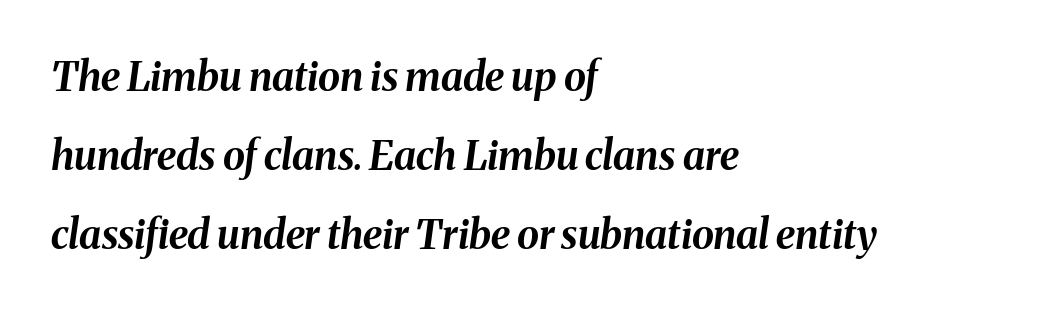
The image shows 40 px bold type, italic (leaning right); set left-aligned, loose line spacing (1.97x), normal letter spacing, not underlined; medium stroke contrast and a medium x-height.
